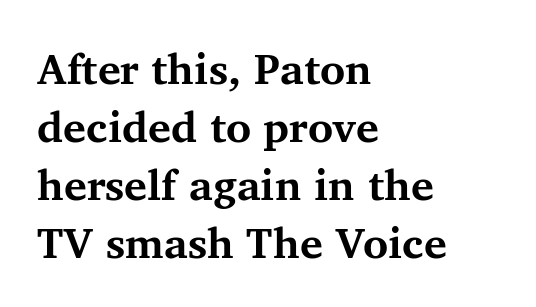
Q: Is the text bold? A: Yes.
Q: Is the text italic (slanted)? A: No, it is upright.
Q: Is the typeface a serif or a sans-serif typeface? A: Serif.
Q: Is the text underlined? A: No.
Q: How is the paragraph aligned? A: Left-aligned.
Q: Is the spacing between letters normal or unusually wide? A: Normal.
Q: Is the spacing between lines tight, normal or loose? A: Normal.
Q: Width (condensed, normal, or wide)? A: Normal.
Q: Stroke contrast? A: Medium.
Q: x-height? A: Medium.
Q: Monospaced? A: No.
